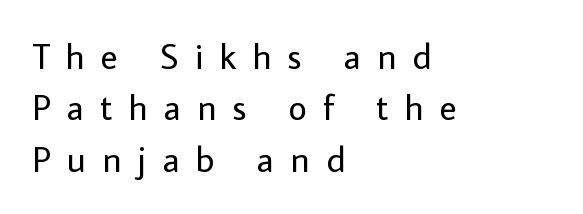
The image shows 36 px regular-weight sans-serif type, upright; set left-aligned, normal line spacing (1.43x), unusually wide letter spacing (+0.45 em), not underlined; low stroke contrast and a medium x-height.
